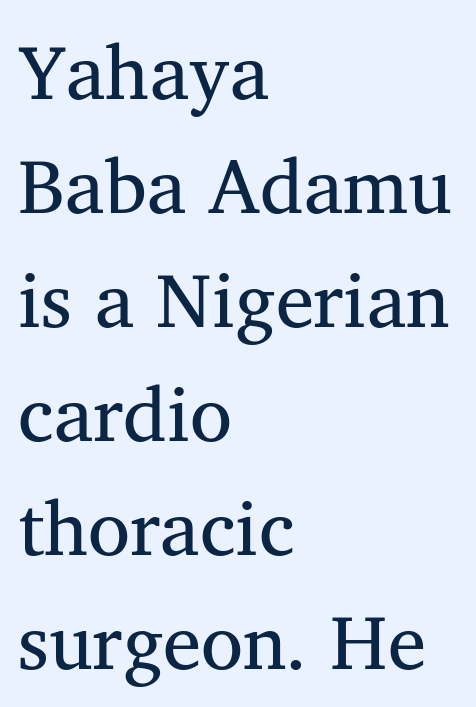
{"serif": "yes", "italic": "no", "width": "normal", "stroke_contrast": "medium", "x_height": "medium", "monospaced": "no", "underline": "no", "align": "left", "line_spacing": "normal", "line_spacing_ratio": 1.48, "letter_spacing": "normal", "letter_spacing_em": 0.0, "glyph_px": 77}
